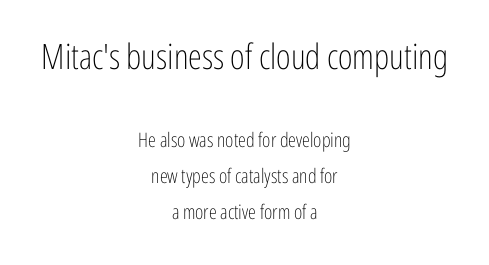
Are there feet on the stems? There aren't — it's a sans. Is this a fixed-width face? No — the glyphs have proportional, varying widths. You get the large type first, then a drop to smaller type. The weight tops out at a normal text grade. Descender tails drop into unmarked territory.
